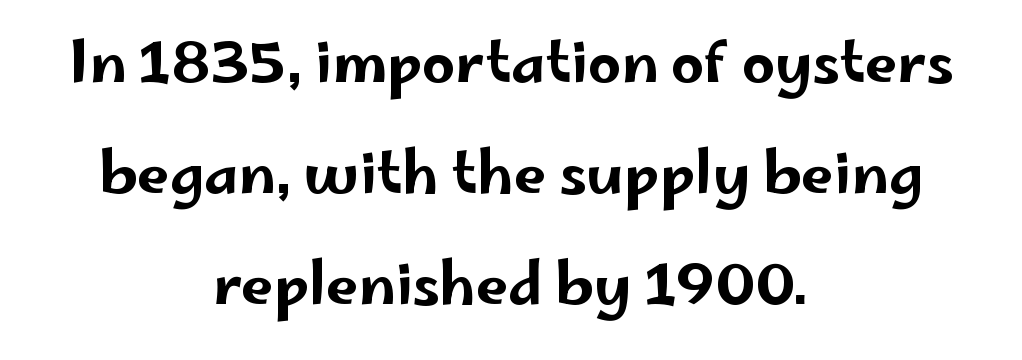
Q: Is the text italic (slanted)? A: No, it is upright.
Q: Is the typeface a serif or a sans-serif typeface? A: Sans-serif.
Q: Is the text underlined? A: No.
Q: How is the paragraph aligned? A: Centered.
Q: Is the spacing between letters normal or unusually wide? A: Normal.
Q: Is the spacing between lines tight, normal or loose? A: Loose.
Q: Width (condensed, normal, or wide)? A: Wide.
Q: Stroke contrast? A: Low.
Q: x-height? A: Small.
Q: Monospaced? A: No.
